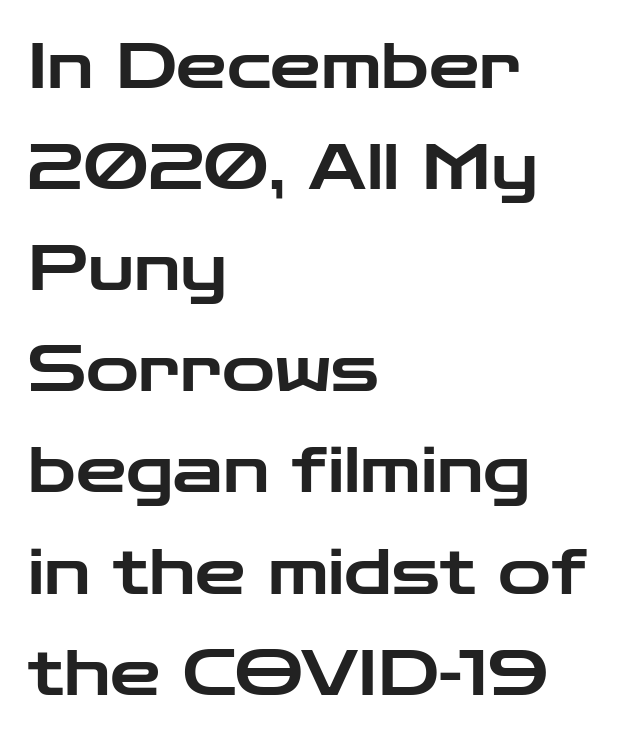
Which margin do the lines hug? The left one — the right edge is uneven. Nothing sits at the stroke ends, so this counts as sans-serif. Characters remain perfectly vertical along every line. Does extra space separate the letters? No, they use regular spacing. A typesetter would call this leading conventional body-copy spacing. Bare-footed words on every line.
